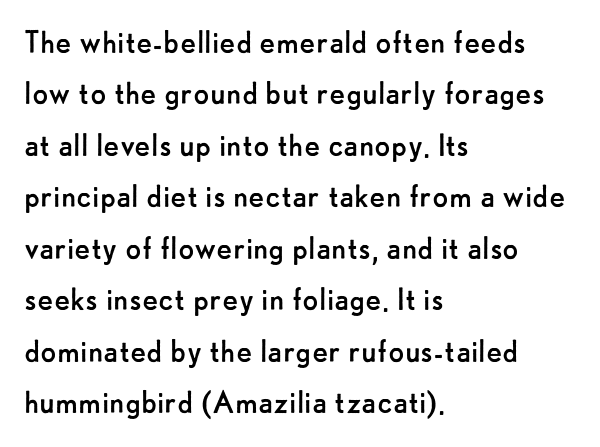
Honestly, the row spacing looks completely unremarkable. Inter-character spacing is left at the font's built-in metrics. Spacing verdict: proportional, widths tailored to each character. Is the block centered? No — it sits flush against the left margin. The letters look calm and open, with moderate or lighter stems.
